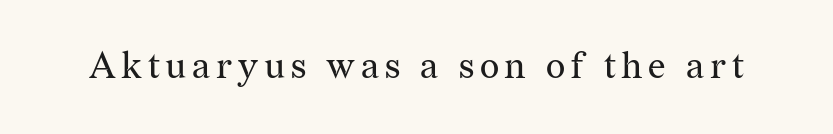
The image shows 37 px regular-weight serif type, upright; set not underlined; medium stroke contrast and a medium x-height.
